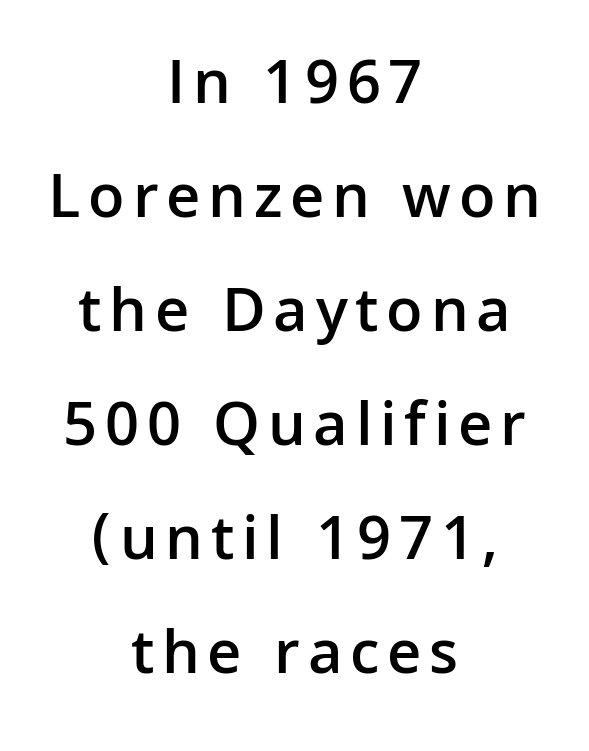
To sum up the face: it is a sans, with no serifs. This is roman type, the default non-slanted kind. Line starts and ends both wander, symmetrically. Unmarked baselines from the first word to the last. Do the characters align in a grid? No, the font is proportional.
